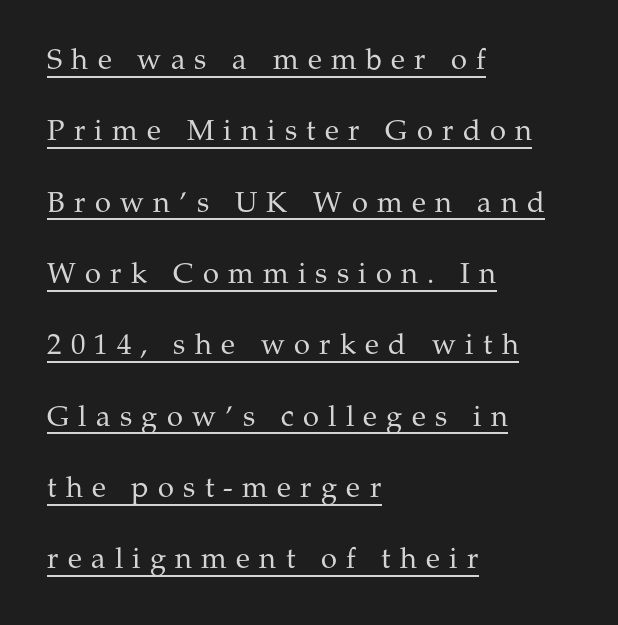
Q: Is the text bold? A: No.
Q: Is the text italic (slanted)? A: No, it is upright.
Q: Is the typeface a serif or a sans-serif typeface? A: Serif.
Q: Is the text underlined? A: Yes.
Q: How is the paragraph aligned? A: Left-aligned.
Q: Is the spacing between letters normal or unusually wide? A: Unusually wide.
Q: Is the spacing between lines tight, normal or loose? A: Loose.
Q: Width (condensed, normal, or wide)? A: Normal.
Q: Stroke contrast? A: Medium.
Q: x-height? A: Medium.
Q: Monospaced? A: No.
